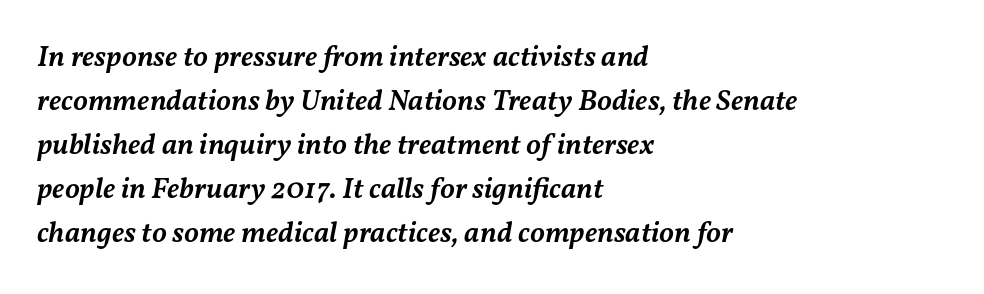
Compared with ordinary roman type, these characters are visibly tilted. Reading down the block, your eye returns to a fixed left position each line. Whoever set this chose a conventional vertical rhythm. Is the type bold? Partly — it's a semibold, heavier than regular but not fully bold.
